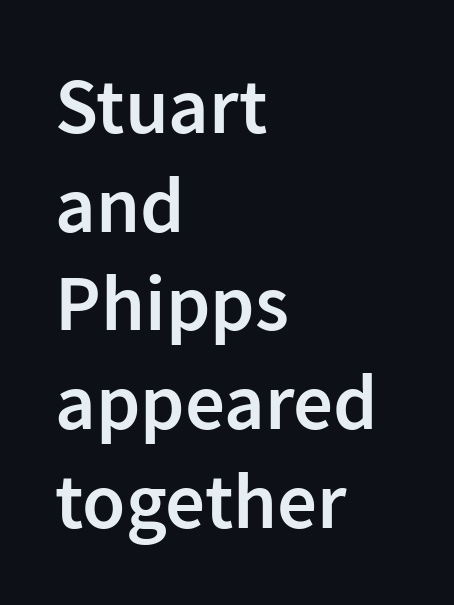
{"serif": "no", "italic": "no", "bold": "semi", "weight": "semibold", "width": "normal", "stroke_contrast": "low", "x_height": "medium", "monospaced": "no", "underline": "no", "align": "left", "line_spacing": "normal", "line_spacing_ratio": 1.25, "letter_spacing": "normal", "letter_spacing_em": 0.0, "glyph_px": 79}
